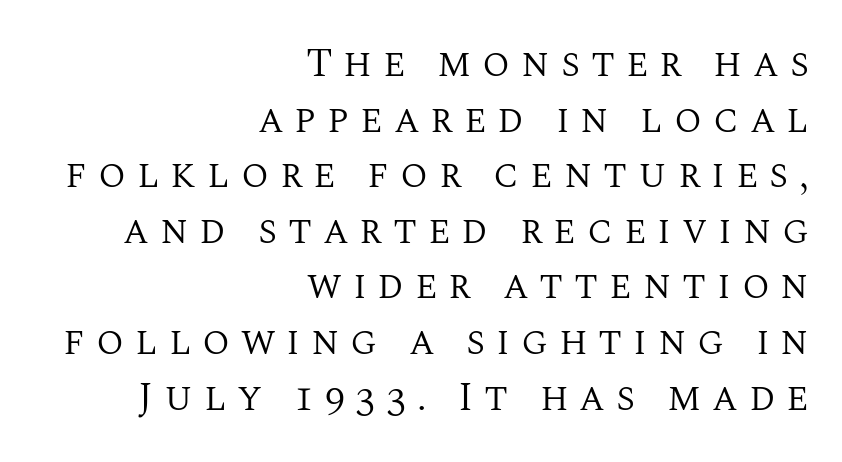
Q: Is the text bold? A: No.
Q: Is the text italic (slanted)? A: No, it is upright.
Q: Is the typeface a serif or a sans-serif typeface? A: Serif.
Q: Is the text underlined? A: No.
Q: How is the paragraph aligned? A: Right-aligned.
Q: Is the spacing between letters normal or unusually wide? A: Unusually wide.
Q: Is the spacing between lines tight, normal or loose? A: Normal.
Q: Width (condensed, normal, or wide)? A: Normal.
Q: Stroke contrast? A: Medium.
Q: x-height? A: Large.
Q: Monospaced? A: No.
